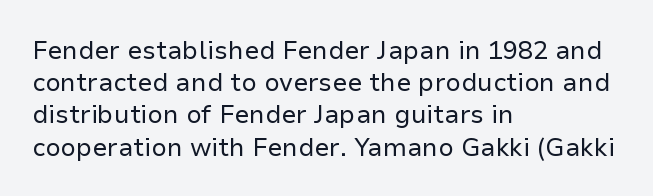
Q: Is the text bold? A: No.
Q: Is the text italic (slanted)? A: No, it is upright.
Q: Is the text underlined? A: No.
Q: How is the paragraph aligned? A: Left-aligned.
Q: Is the spacing between letters normal or unusually wide? A: Normal.
Q: Is the spacing between lines tight, normal or loose? A: Normal.
